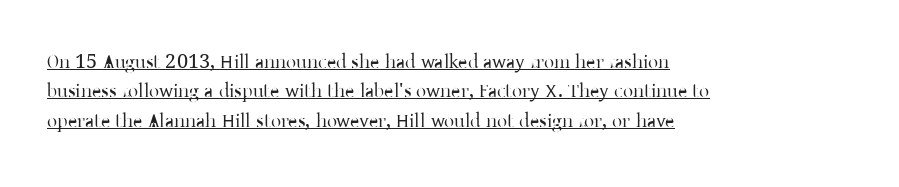
The image shows 20 px text type, upright; set left-aligned, normal line spacing (1.47x), normal letter spacing, underlined.
